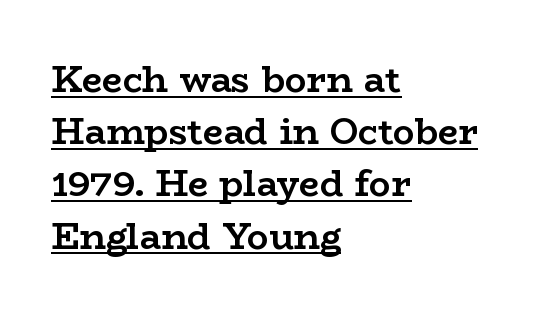
Q: Is the text bold? A: Yes.
Q: Is the text italic (slanted)? A: No, it is upright.
Q: Is the typeface a serif or a sans-serif typeface? A: Serif.
Q: Is the text underlined? A: Yes.
Q: How is the paragraph aligned? A: Left-aligned.
Q: Is the spacing between letters normal or unusually wide? A: Normal.
Q: Is the spacing between lines tight, normal or loose? A: Normal.
Q: Width (condensed, normal, or wide)? A: Wide.
Q: Stroke contrast? A: Low.
Q: x-height? A: Medium.
Q: Monospaced? A: No.
